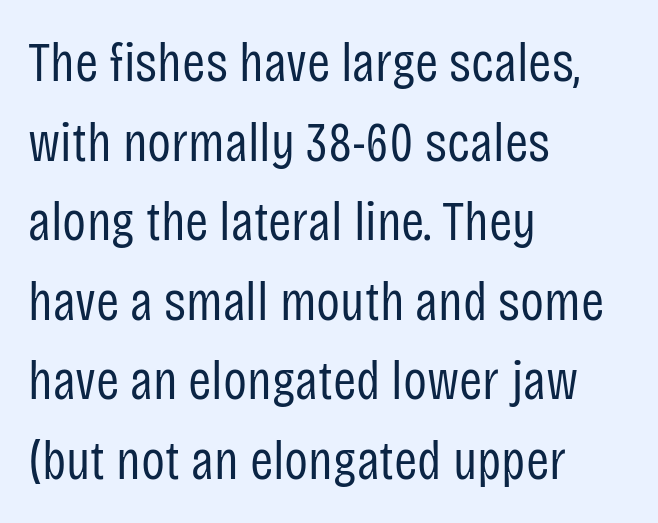
Q: Is the text bold? A: No.
Q: Is the text italic (slanted)? A: No, it is upright.
Q: Is the typeface a serif or a sans-serif typeface? A: Sans-serif.
Q: Is the text underlined? A: No.
Q: How is the paragraph aligned? A: Left-aligned.
Q: Is the spacing between letters normal or unusually wide? A: Normal.
Q: Is the spacing between lines tight, normal or loose? A: Normal.
Q: Width (condensed, normal, or wide)? A: Condensed.
Q: Stroke contrast? A: Low.
Q: x-height? A: Large.
Q: Monospaced? A: No.
